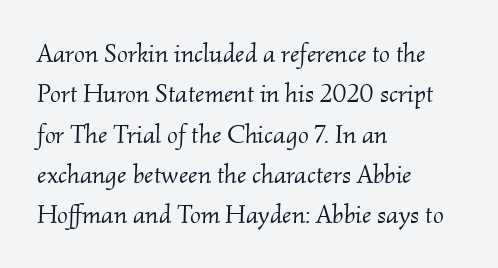
No letter is thick-stroked: the sample isn't bold. Letters rest on an invisible, unmarked baseline. The line texture is even and compact thanks to regular tracking. You can tell it's italic because the verticals aren't actually vertical. Short and long lines alike share a common starting point at left.
